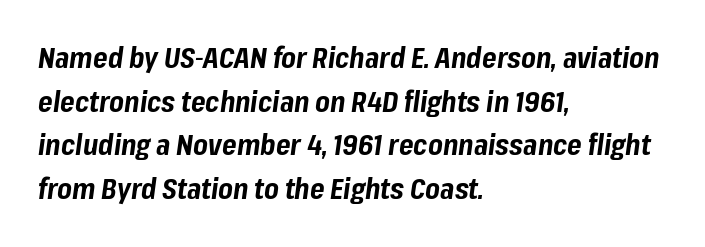
Note the varied advance widths — an 'i' is clearly narrower than an 'm'. An italicized treatment has been applied to the whole sample. Normally led — the rows are evenly, conventionally spaced. Type without underlining. The gaps between neighbouring characters are ordinary and unremarkable.
